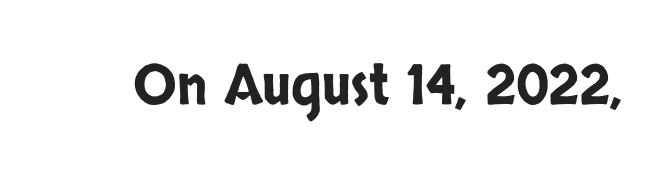
Q: Is the text italic (slanted)? A: No, it is upright.
Q: Is the typeface a serif or a sans-serif typeface? A: Sans-serif.
Q: Is the text underlined? A: No.
Q: Is the spacing between letters normal or unusually wide? A: Normal.
Q: Width (condensed, normal, or wide)? A: Condensed.
Q: Stroke contrast? A: Low.
Q: x-height? A: Large.
Q: Monospaced? A: No.
